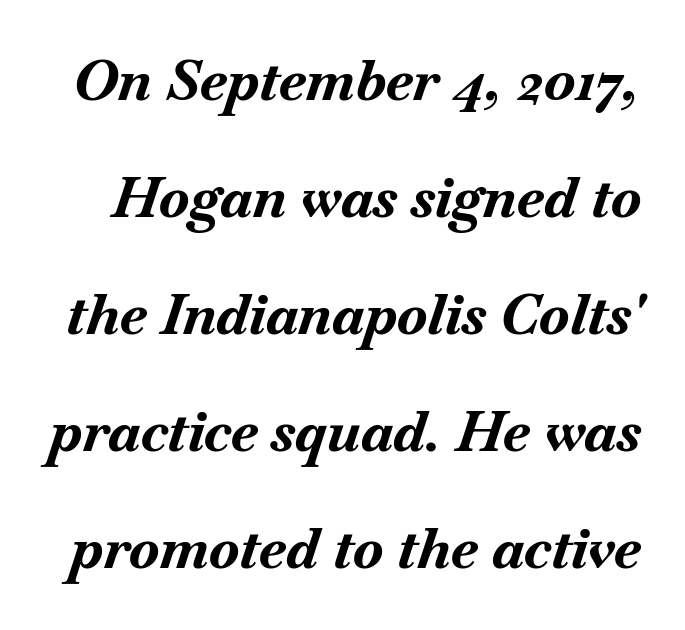
{"italic": "yes", "lean": "right", "slant_degrees": 18, "bold": "yes", "weight": "bold", "width": "normal", "stroke_contrast": "medium", "x_height": "small", "monospaced": "no", "underline": "no", "line_spacing": "loose", "line_spacing_ratio": 2.09, "letter_spacing": "normal", "letter_spacing_em": 0.0, "glyph_px": 56}
